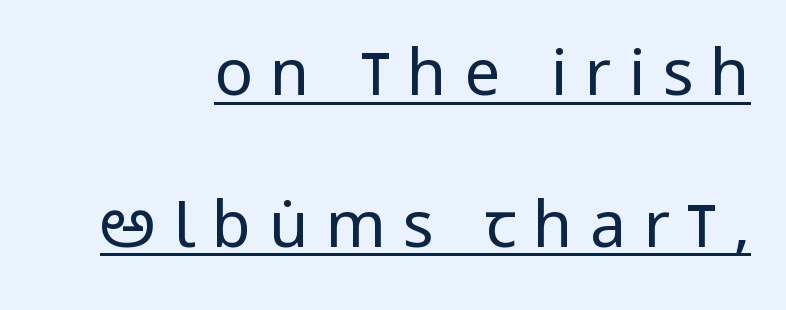
{"serif": "no", "italic": "no", "bold": "no", "weight": "regular", "width": "condensed", "stroke_contrast": "low", "x_height": "large", "monospaced": "no", "underline": "yes", "line_spacing": "loose", "line_spacing_ratio": 2.37, "letter_spacing": "wide", "letter_spacing_em": 0.27, "glyph_px": 64}
